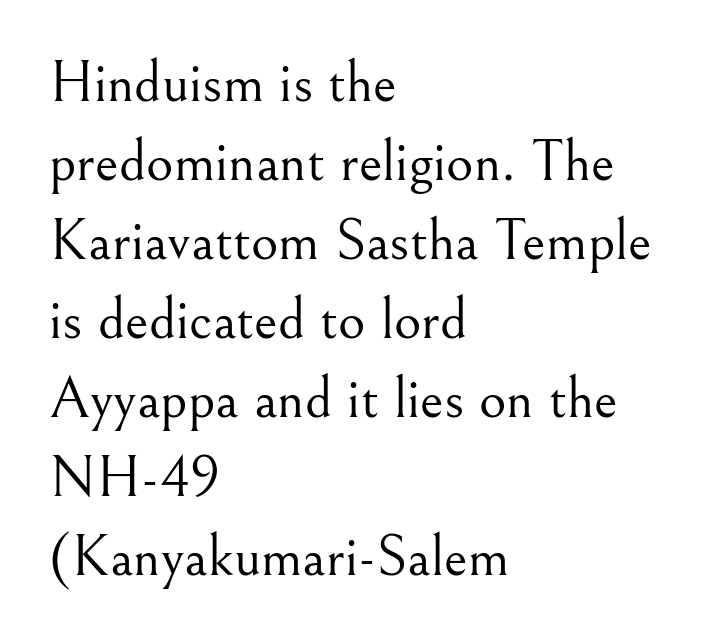
The image shows 59 px light serif type, upright; set left-aligned, normal line spacing (1.34x), normal letter spacing, not underlined; medium stroke contrast and a small x-height.
